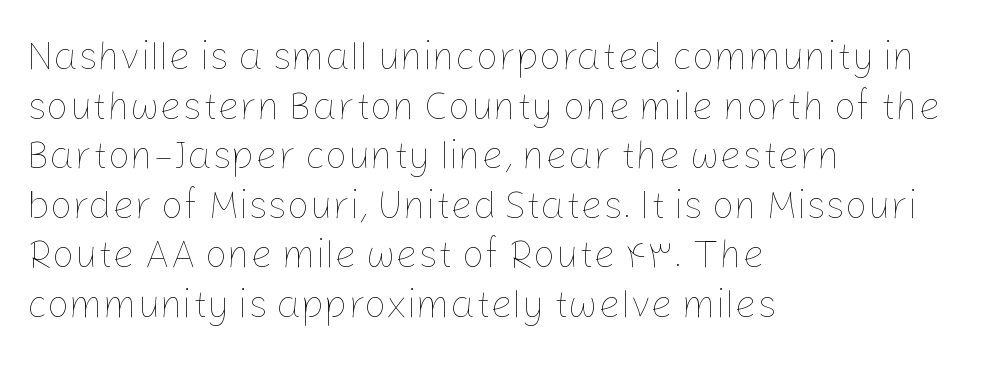
These lines were composed using upright roman letters. The rag falls on the right side of this text block. This sample has the flowing, uneven cadence of proportional lettering. No letter is thick-stroked: the sample isn't bold.
